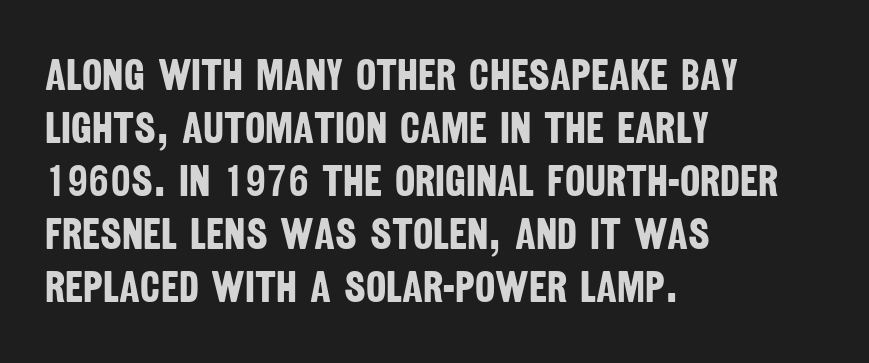
Q: Is the text bold? A: Yes.
Q: Is the typeface a serif or a sans-serif typeface? A: Sans-serif.
Q: Is the text underlined? A: No.
Q: How is the paragraph aligned? A: Left-aligned.
Q: Is the spacing between letters normal or unusually wide? A: Normal.
Q: Width (condensed, normal, or wide)? A: Condensed.
Q: Stroke contrast? A: Low.
Q: x-height? A: Large.
Q: Monospaced? A: No.
